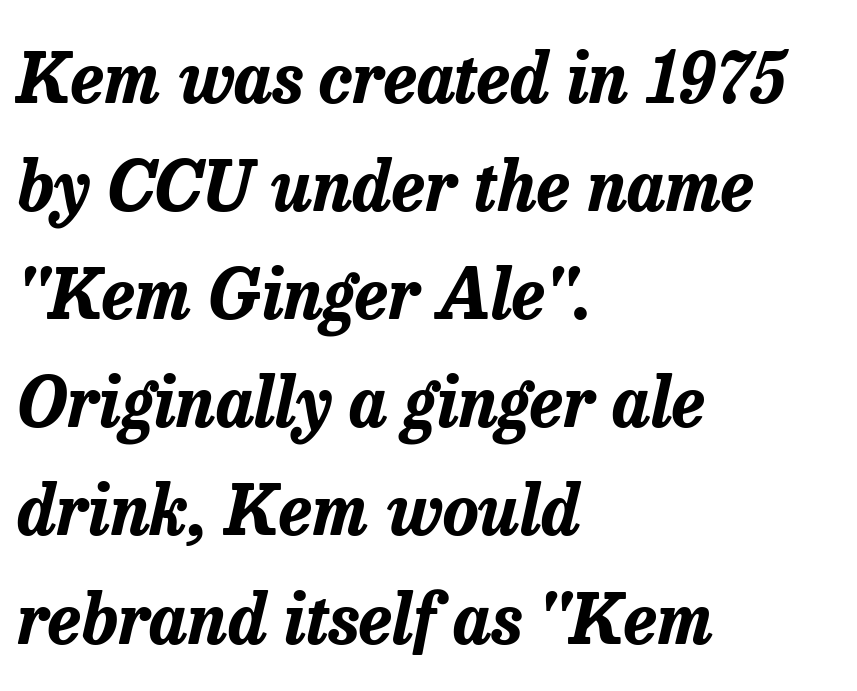
Q: Is the text bold? A: Yes.
Q: Is the text italic (slanted)? A: Yes, it leans right by about 13 degrees.
Q: Is the text underlined? A: No.
Q: How is the paragraph aligned? A: Left-aligned.
Q: Is the spacing between letters normal or unusually wide? A: Normal.
Q: Is the spacing between lines tight, normal or loose? A: Normal.
Q: Width (condensed, normal, or wide)? A: Normal.
Q: Stroke contrast? A: Low.
Q: x-height? A: Medium.
Q: Monospaced? A: No.
